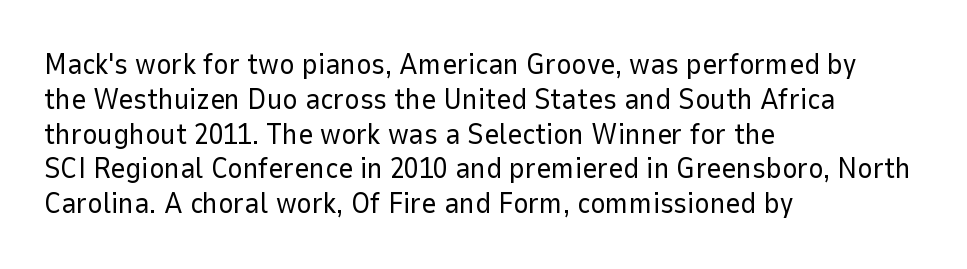
The image shows 29 px regular-weight sans-serif type, upright; set left-aligned, line spacing 1.2x, normal letter spacing, not underlined; low stroke contrast and a medium x-height.
